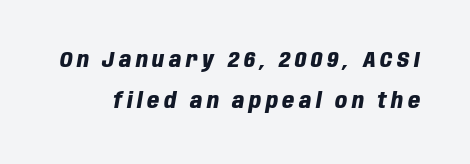
The image shows 21 px bold type, italic (leaning right); set loose line spacing (1.94x), unusually wide letter spacing (+0.22 em), not underlined.
